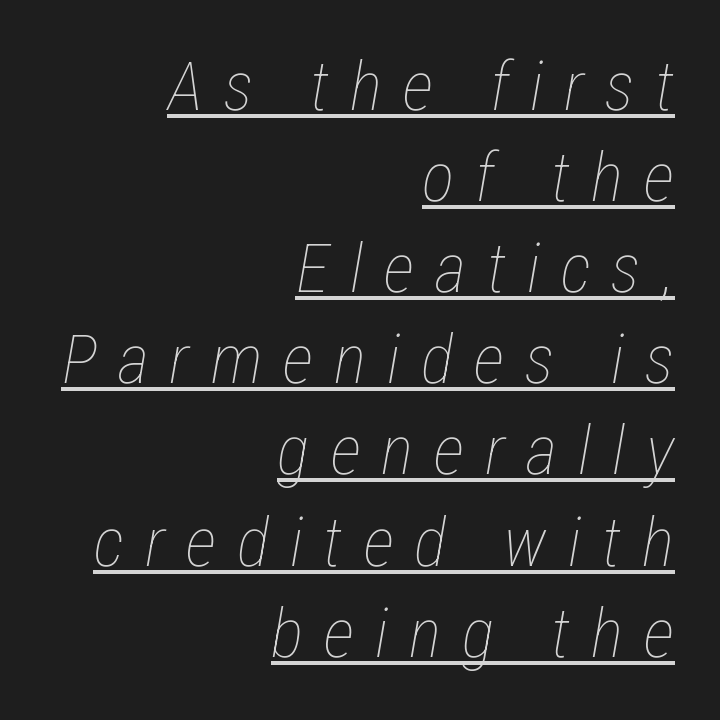
The passage shown is not bold in any degree. This sample uses expanded letter spacing, leaving extra air between glyphs. These lines were composed using italics. Casual observation: everything's shoved over to the right. Spacing verdict: proportional, widths tailored to each character. This sample keeps an unexceptional amount of space between lines.
